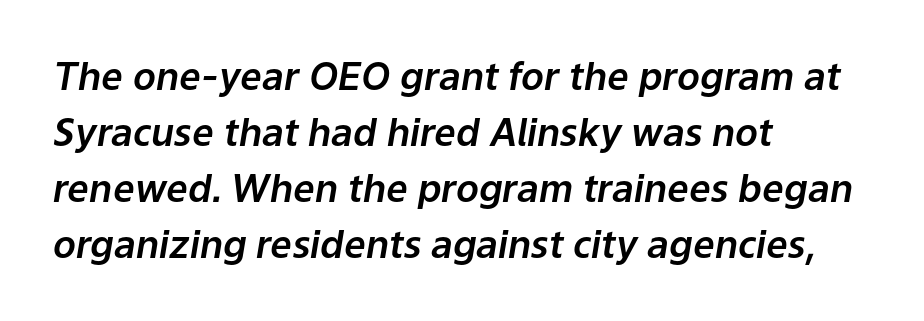
{"italic": "yes", "lean": "right", "slant_degrees": 9, "width": "normal", "stroke_contrast": "low", "x_height": "medium", "monospaced": "no", "underline": "no", "align": "left", "line_spacing": "normal", "line_spacing_ratio": 1.47, "letter_spacing": "normal", "letter_spacing_em": 0.0, "glyph_px": 38}
